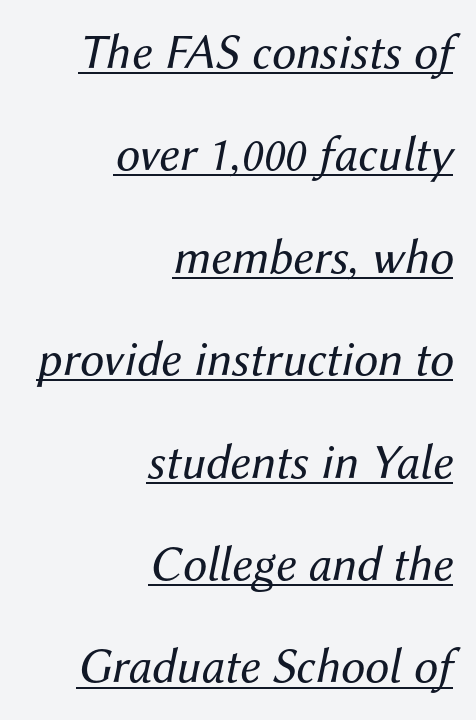
The image shows 49 px regular-weight type, italic (leaning right); set right-aligned, loose line spacing (2.09x), normal letter spacing, underlined; medium stroke contrast and a medium x-height.
